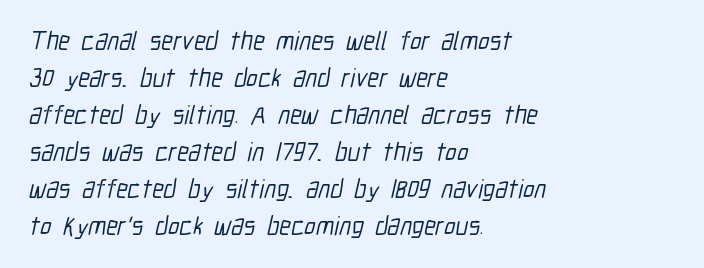
The image shows 26 px text type; set left-aligned, normal line spacing (1.42x), normal letter spacing, not underlined.
